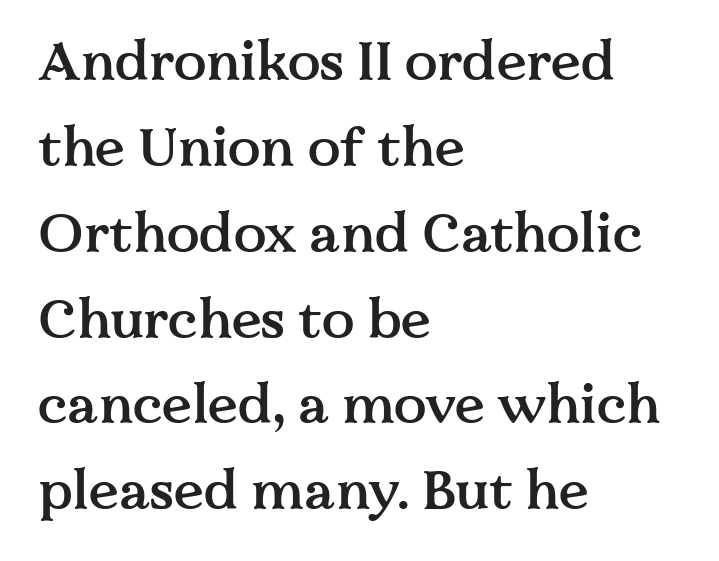
The image shows 54 px semibold serif type, upright; set left-aligned, normal line spacing (1.59x), normal letter spacing, not underlined; medium stroke contrast and a medium x-height.
